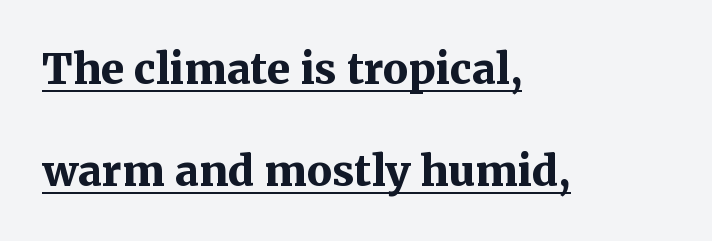
{"serif": "yes", "italic": "no", "bold": "yes", "weight": "bold", "width": "normal", "stroke_contrast": "medium", "x_height": "medium", "monospaced": "no", "underline": "yes", "align": "left", "line_spacing": "loose", "line_spacing_ratio": 2.43, "letter_spacing": "normal", "letter_spacing_em": 0.0, "glyph_px": 42}
